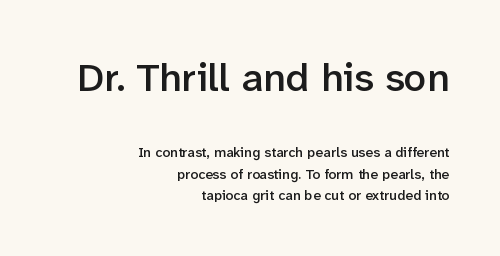
Think of a printed novel: that variable character pitch is what you see here. Nobody drew a line under any word here. Standard letterfit; no display-style spreading of the glyphs. This rendering employs a face without finishing strokes, i.e., a sans-serif.
